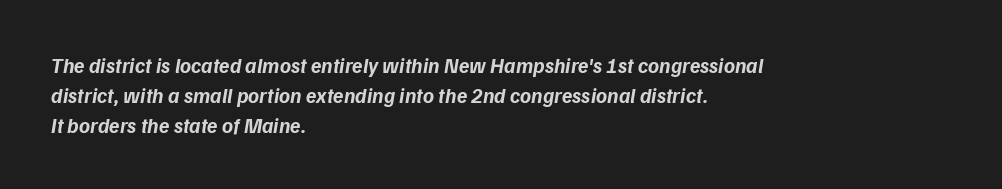
A typesetter would call this zero additional tracking. If you measured baseline to baseline, you'd find a middling distance. The specimen omits any rule beneath the text block's lines. The face used here has the dense, thick strokes of a bold. Typeset ragged right — the left edge is the straight one. In terms of posture, this sample is oblique.
